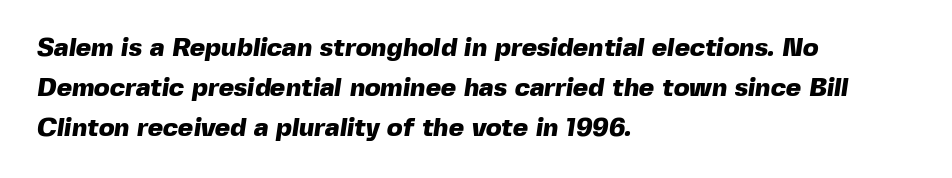
The image shows 26 px bold type; set left-aligned, normal line spacing (1.53x), normal letter spacing, not underlined.
